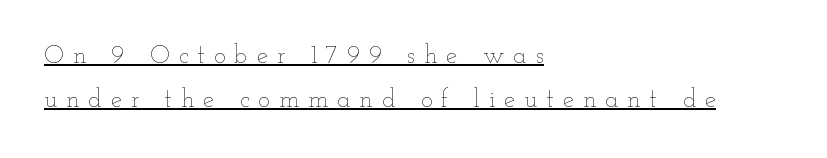
Q: Is the text bold? A: No.
Q: Is the text italic (slanted)? A: No, it is upright.
Q: Is the text underlined? A: Yes.
Q: How is the paragraph aligned? A: Left-aligned.
Q: Is the spacing between letters normal or unusually wide? A: Unusually wide.
